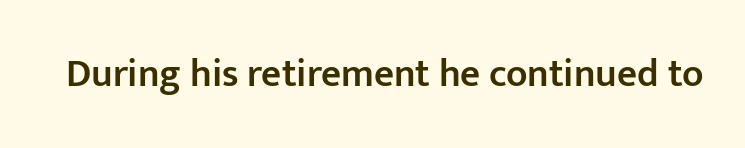
A typesetter would mark this as roman, not italic. The glyphs are unaccompanied by any horizontal stroke below them. Looks like regular typesetting: each glyph gets only the width it needs. There is no visible air inserted between adjacent glyphs. In terms of weight, the rendering is demibold, just under bold.
